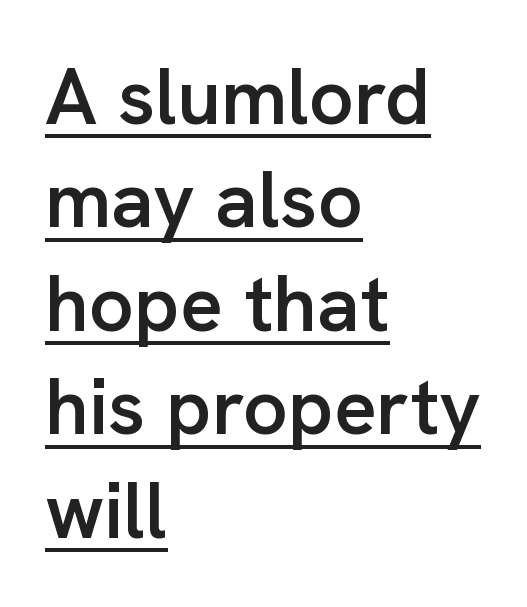
Q: Is the text bold? A: Semi-bold.
Q: Is the text italic (slanted)? A: No, it is upright.
Q: Is the typeface a serif or a sans-serif typeface? A: Sans-serif.
Q: Is the text underlined? A: Yes.
Q: How is the paragraph aligned? A: Left-aligned.
Q: Is the spacing between letters normal or unusually wide? A: Normal.
Q: Is the spacing between lines tight, normal or loose? A: Normal.
Q: Width (condensed, normal, or wide)? A: Normal.
Q: Stroke contrast? A: Low.
Q: x-height? A: Medium.
Q: Monospaced? A: No.
